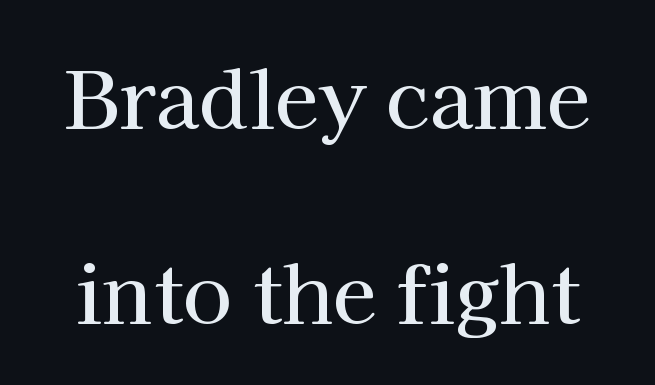
The image shows 80 px serif type, upright; set loose line spacing (2.44x), normal letter spacing, not underlined; high stroke contrast and a medium x-height.
